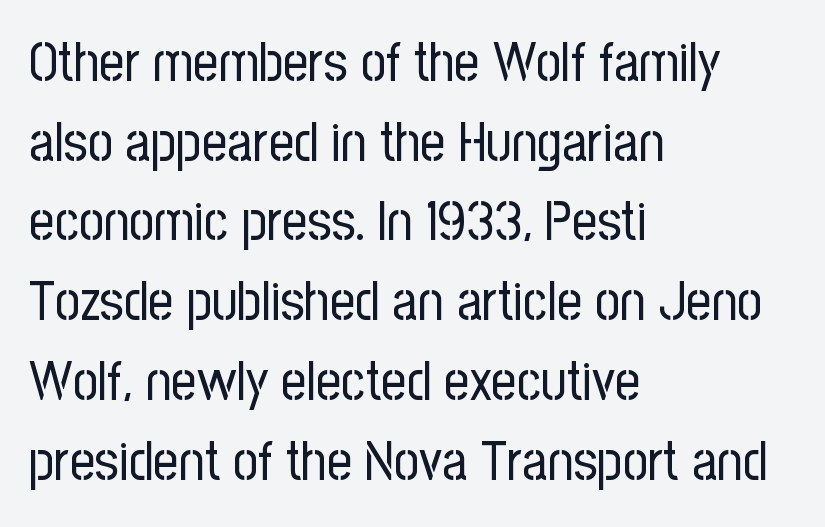
Horizontally, the lines are justified to the leading edge only. Short note: letters normally spaced. Think of a printed novel: that variable character pitch is what you see here. The space beneath each line is pristine and unruled.
